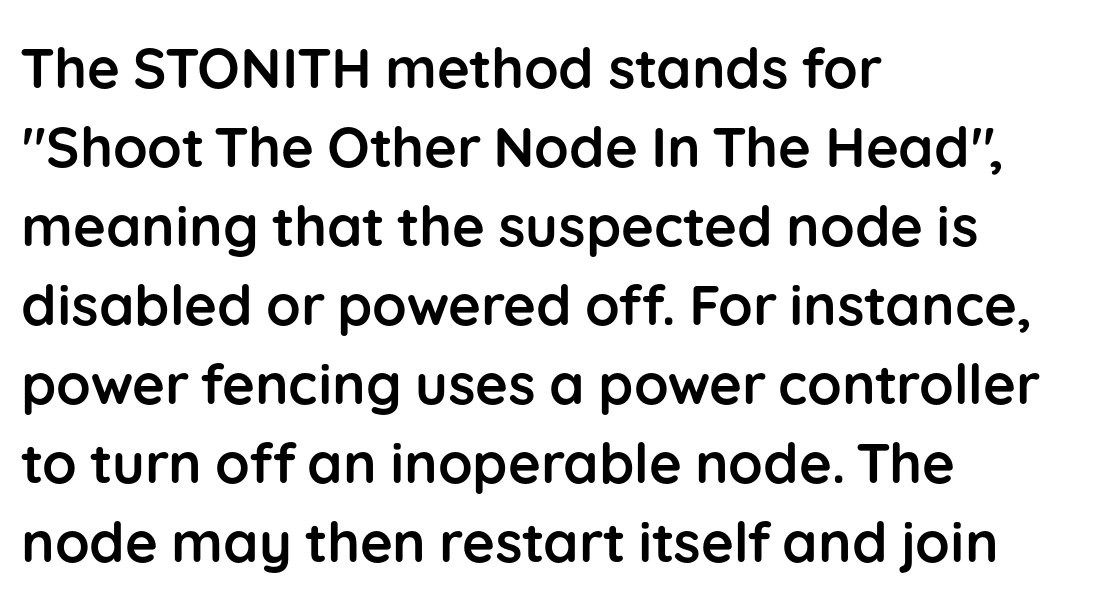
Q: Is the text bold? A: Yes.
Q: Is the text italic (slanted)? A: No, it is upright.
Q: Is the typeface a serif or a sans-serif typeface? A: Sans-serif.
Q: Is the text underlined? A: No.
Q: How is the paragraph aligned? A: Left-aligned.
Q: Is the spacing between letters normal or unusually wide? A: Normal.
Q: Is the spacing between lines tight, normal or loose? A: Normal.
Q: Width (condensed, normal, or wide)? A: Normal.
Q: Stroke contrast? A: Low.
Q: x-height? A: Medium.
Q: Monospaced? A: No.
